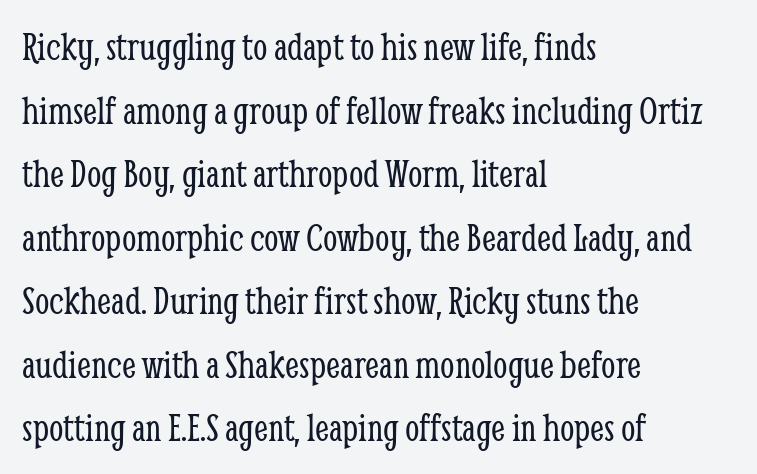
Q: Is the text bold? A: No.
Q: Is the text italic (slanted)? A: No, it is upright.
Q: Is the typeface a serif or a sans-serif typeface? A: Serif.
Q: Is the text underlined? A: No.
Q: How is the paragraph aligned? A: Left-aligned.
Q: Is the spacing between letters normal or unusually wide? A: Normal.
Q: Is the spacing between lines tight, normal or loose? A: Normal.
Q: Width (condensed, normal, or wide)? A: Condensed.
Q: Stroke contrast? A: Low.
Q: x-height? A: Medium.
Q: Monospaced? A: No.
